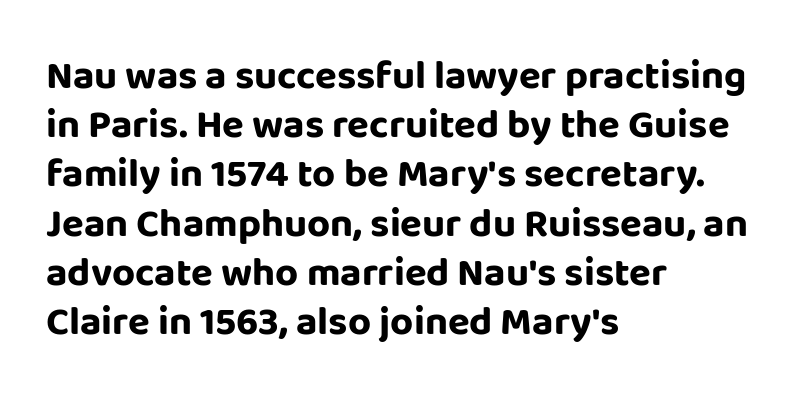
Honestly, there is no underline to notice here at all. Every row of glyphs begins at an identical x-position on the left. The designer went with a sans here, leaving each stem footless. These lines are rendered in a variable-pitch font. The letters stand straight up with perfectly vertical stems. The glyphs have the mass of a bold cut.
